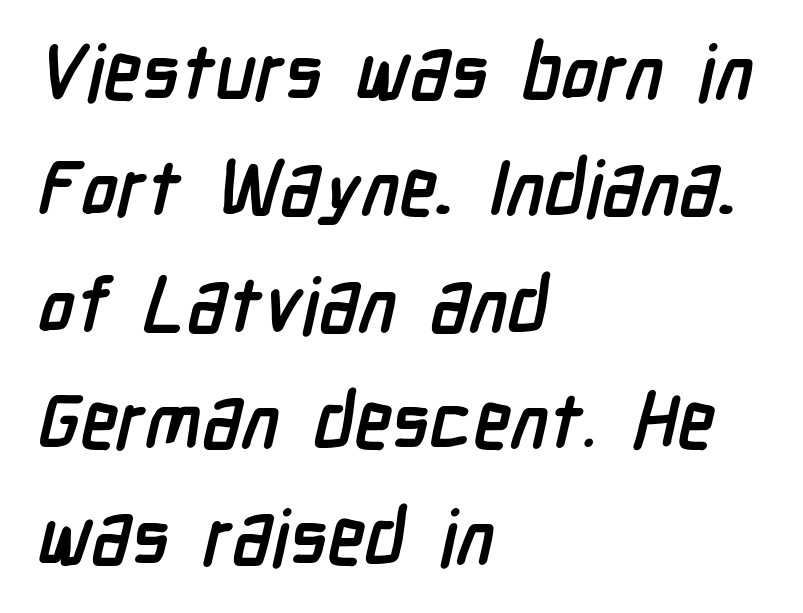
{"serif": "no", "bold": "yes", "weight": "semibold", "width": "condensed", "stroke_contrast": "low", "x_height": "medium", "monospaced": "no", "underline": "no", "align": "left", "line_spacing": "normal", "line_spacing_ratio": 1.53, "letter_spacing": "normal", "letter_spacing_em": 0.0, "glyph_px": 76}
